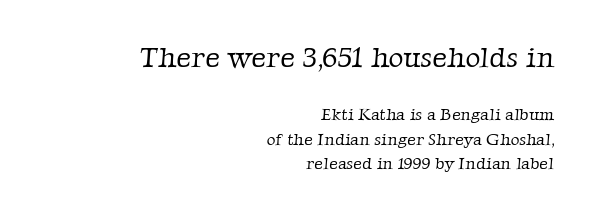
{"serif": "yes", "bold": "no", "weight": "light", "width": "normal", "stroke_contrast": "low", "x_height": "medium", "monospaced": "no", "underline": "no", "align": "right", "line_spacing": "normal", "line_spacing_ratio": 1.42, "letter_spacing": "normal", "letter_spacing_em": 0.0, "larger_block": "first", "size_ratio": 1.71, "glyph_px": 29}
